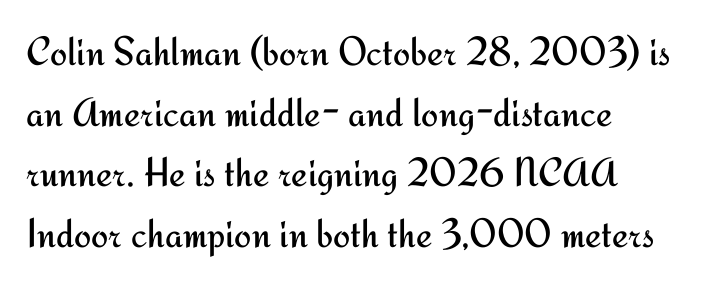
The lettering holds an erect, upright posture throughout. Line beginnings align vertically; line endings do not. Tracking here is standard; glyphs follow each other at the usual distance. Vertically, the passage feels balanced, rows spaced as you'd expect. Do the characters align in a grid? No, the font is proportional.
